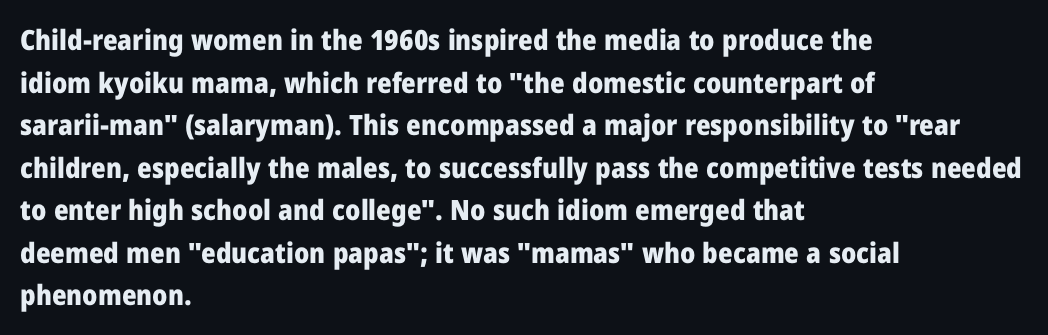
Q: Is the text bold? A: Yes.
Q: Is the text italic (slanted)? A: No, it is upright.
Q: Is the typeface a serif or a sans-serif typeface? A: Sans-serif.
Q: Is the text underlined? A: No.
Q: How is the paragraph aligned? A: Left-aligned.
Q: Is the spacing between letters normal or unusually wide? A: Normal.
Q: Is the spacing between lines tight, normal or loose? A: Normal.
Q: Width (condensed, normal, or wide)? A: Normal.
Q: Stroke contrast? A: Low.
Q: x-height? A: Medium.
Q: Monospaced? A: No.
